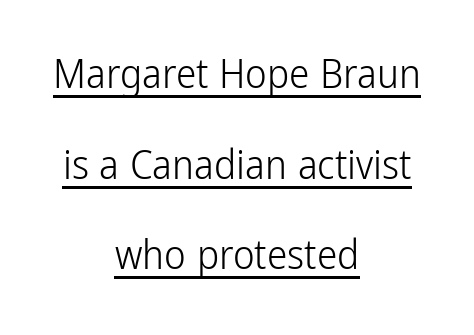
The image shows 41 px light, condensed sans-serif type, upright; set centered, loose line spacing (2.21x), normal letter spacing, underlined; low stroke contrast and a medium x-height.
